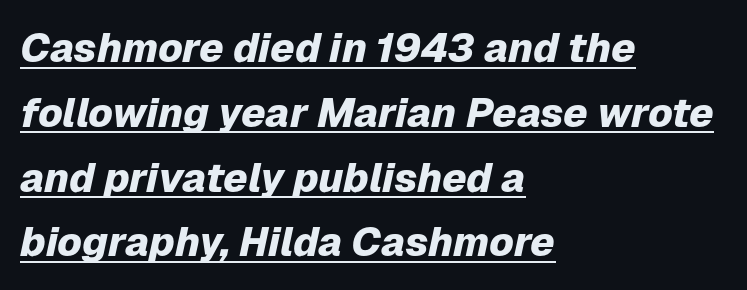
Q: Is the text bold? A: Yes.
Q: Is the text italic (slanted)? A: Yes, it leans right by about 12 degrees.
Q: Is the text underlined? A: Yes.
Q: How is the paragraph aligned? A: Left-aligned.
Q: Is the spacing between letters normal or unusually wide? A: Normal.
Q: Is the spacing between lines tight, normal or loose? A: Normal.
Q: Width (condensed, normal, or wide)? A: Normal.
Q: Stroke contrast? A: Low.
Q: x-height? A: Medium.
Q: Monospaced? A: No.
